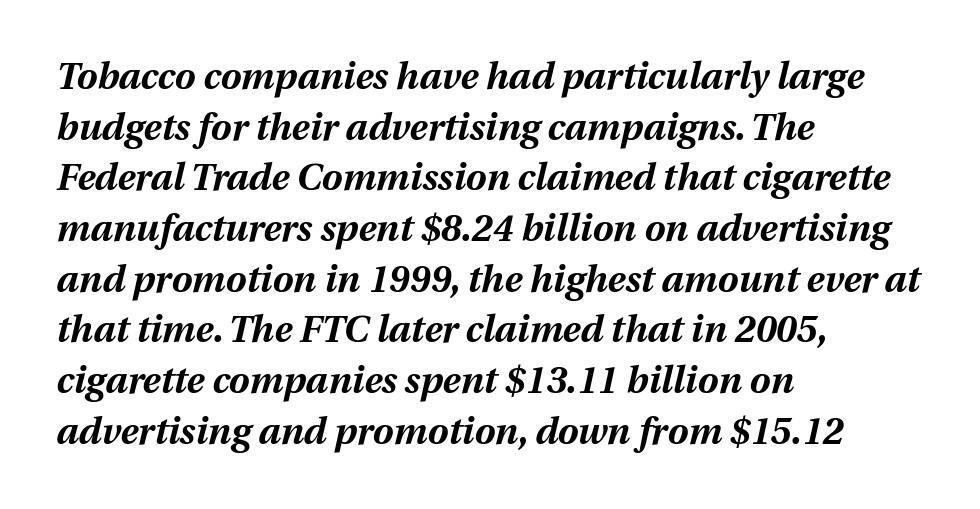
Which margin do the lines hug? The left one — the right edge is uneven. What stands out about the letter spacing? Nothing — it is the standard amount. Here the designer chose a conventional face with non-uniform glyph widths. A dark, heavy texture on the line: the type is bold.
